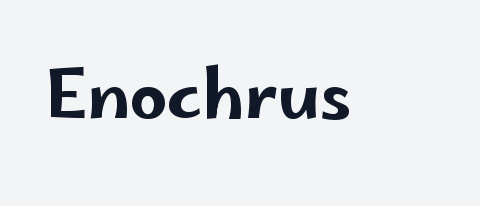
Q: Is the text italic (slanted)? A: No, it is upright.
Q: Is the typeface a serif or a sans-serif typeface? A: Sans-serif.
Q: Is the text underlined? A: No.
Q: Is the spacing between letters normal or unusually wide? A: Normal.
Q: Width (condensed, normal, or wide)? A: Wide.
Q: Stroke contrast? A: Low.
Q: x-height? A: Small.
Q: Monospaced? A: No.
